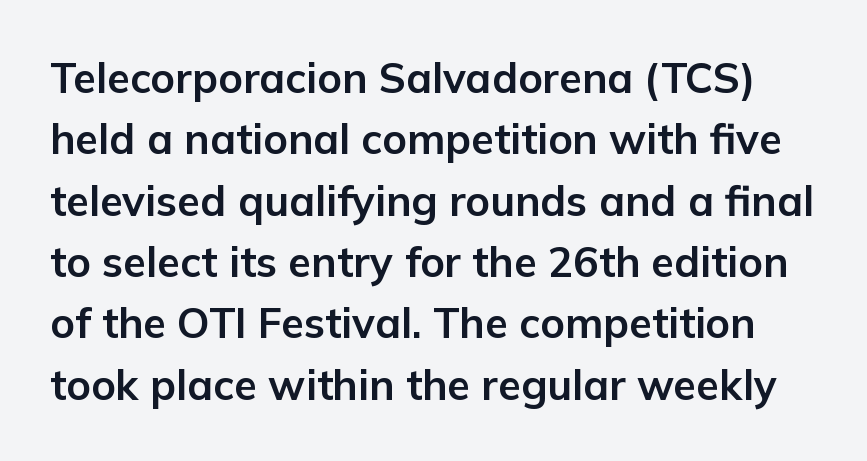
{"serif": "no", "italic": "no", "bold": "yes", "weight": "bold", "width": "normal", "stroke_contrast": "low", "x_height": "medium", "monospaced": "no", "underline": "no", "line_spacing": "normal", "line_spacing_ratio": 1.46, "letter_spacing": "normal", "letter_spacing_em": 0.0, "glyph_px": 42}
